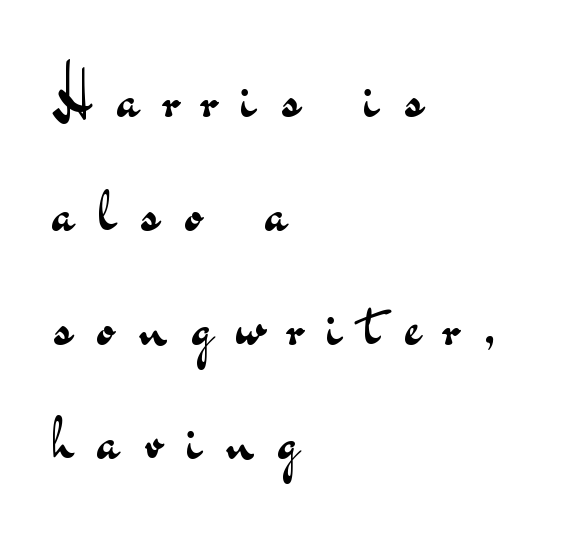
The image shows 61 px regular-weight, wide sans-serif type; set left-aligned, line spacing 1.87x, unusually wide letter spacing (+0.41 em), not underlined; medium stroke contrast and a small x-height.
